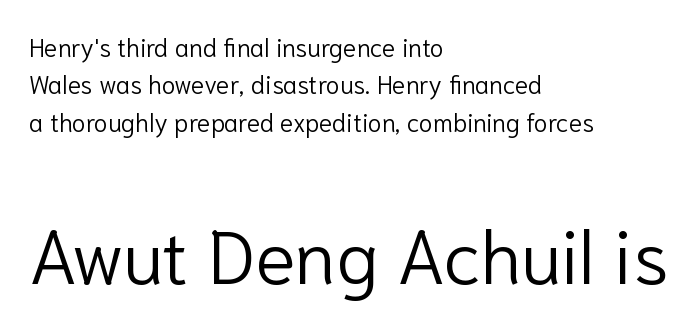
Q: Is the text bold? A: No.
Q: Is the text italic (slanted)? A: No, it is upright.
Q: Is the typeface a serif or a sans-serif typeface? A: Sans-serif.
Q: Is the text underlined? A: No.
Q: How is the paragraph aligned? A: Left-aligned.
Q: Is the spacing between letters normal or unusually wide? A: Normal.
Q: Is the spacing between lines tight, normal or loose? A: Normal.
Q: Which block of text is set in a larger size, the first (top) or the second (bottom)? A: The second (bottom) one.
Q: Width (condensed, normal, or wide)? A: Normal.
Q: Stroke contrast? A: Low.
Q: x-height? A: Medium.
Q: Monospaced? A: No.
